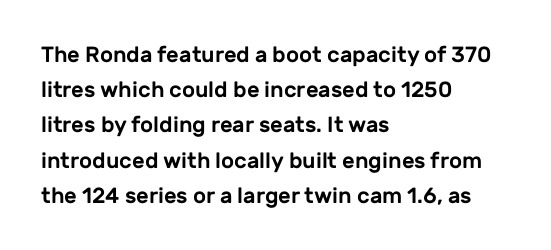
{"italic": "no", "underline": "no", "align": "left", "line_spacing": "normal", "line_spacing_ratio": 1.6, "letter_spacing": "normal", "letter_spacing_em": 0.0, "glyph_px": 22}
